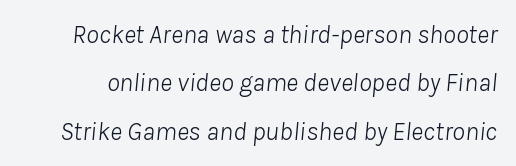
{"italic": "yes", "lean": "right", "slant_degrees": 8, "bold": "no", "underline": "no", "line_spacing_ratio": 1.86, "letter_spacing": "normal", "letter_spacing_em": 0.0, "glyph_px": 26}
